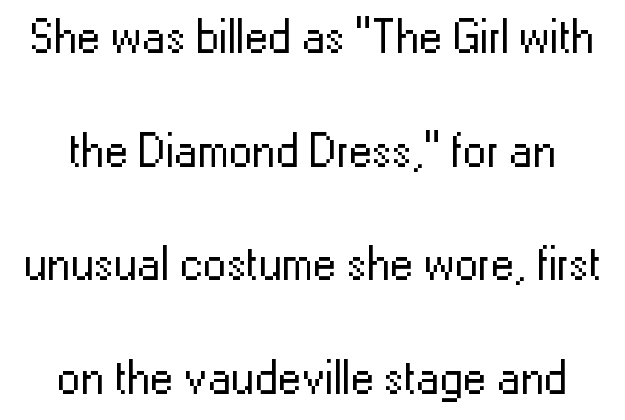
The font is comparable to plain body text, perhaps lighter. Has an underline been added? It has not. Do the letters lean? They stand straight. Does extra space separate the letters? No, they use regular spacing. Each letter keeps its own natural width here, so spacing adapts to shape. The letters carry no serifs — their stems end cleanly without finishing strokes.
